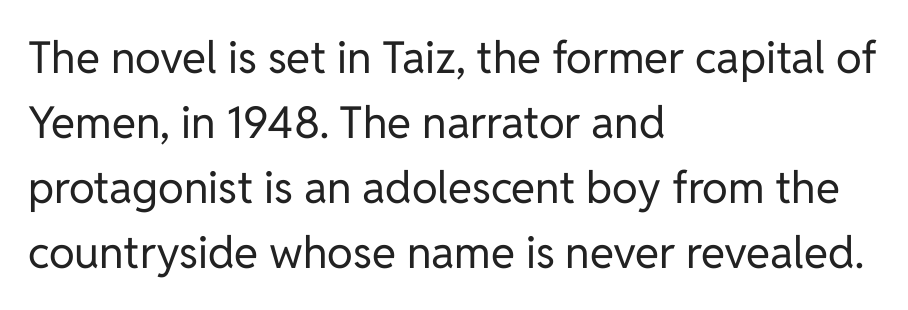
The image shows 44 px regular-weight sans-serif type, upright; set left-aligned, normal line spacing (1.48x), normal letter spacing, not underlined; low stroke contrast and a medium x-height.
